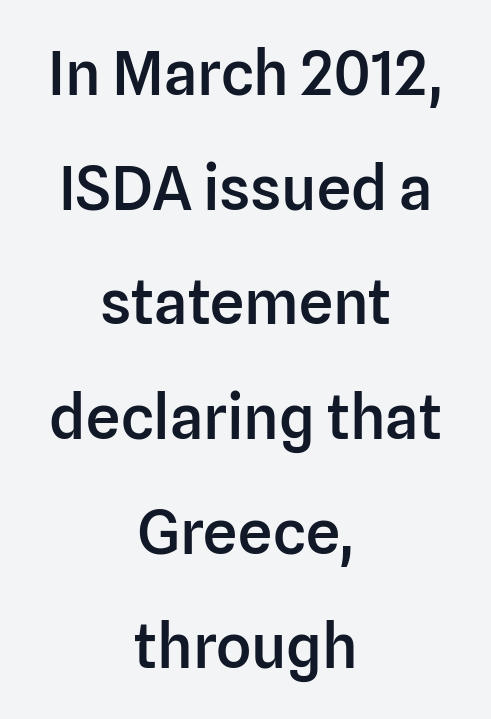
Q: Is the text bold? A: Semi-bold.
Q: Is the text italic (slanted)? A: No, it is upright.
Q: Is the typeface a serif or a sans-serif typeface? A: Sans-serif.
Q: Is the text underlined? A: No.
Q: How is the paragraph aligned? A: Centered.
Q: Is the spacing between letters normal or unusually wide? A: Normal.
Q: Width (condensed, normal, or wide)? A: Normal.
Q: Stroke contrast? A: Low.
Q: x-height? A: Medium.
Q: Monospaced? A: No.
